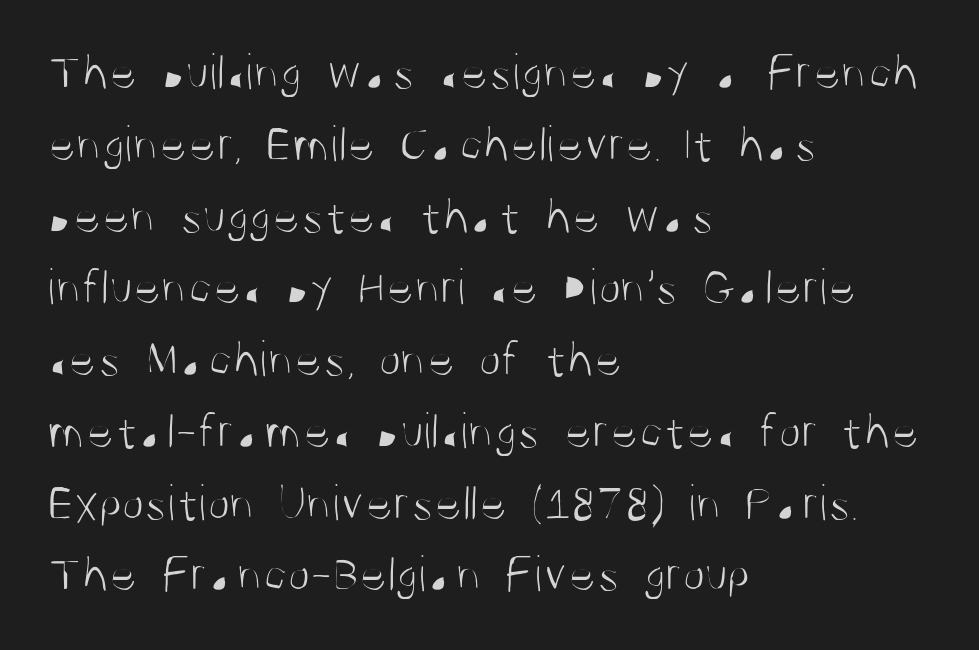
Q: Is the text bold? A: No.
Q: Is the text italic (slanted)? A: No, it is upright.
Q: Is the typeface a serif or a sans-serif typeface? A: Sans-serif.
Q: Is the text underlined? A: No.
Q: How is the paragraph aligned? A: Left-aligned.
Q: Is the spacing between letters normal or unusually wide? A: Normal.
Q: Is the spacing between lines tight, normal or loose? A: Normal.
Q: Width (condensed, normal, or wide)? A: Condensed.
Q: Stroke contrast? A: Medium.
Q: x-height? A: Large.
Q: Monospaced? A: No.
